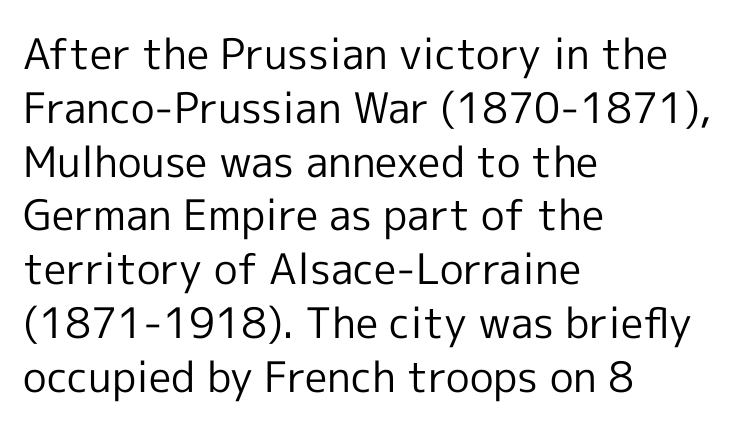
{"serif": "no", "italic": "no", "bold": "no", "weight": "regular", "width": "normal", "x_height": "medium", "monospaced": "no", "underline": "no", "align": "left", "line_spacing": "normal", "line_spacing_ratio": 1.28, "letter_spacing": "normal", "letter_spacing_em": 0.0, "glyph_px": 42}
